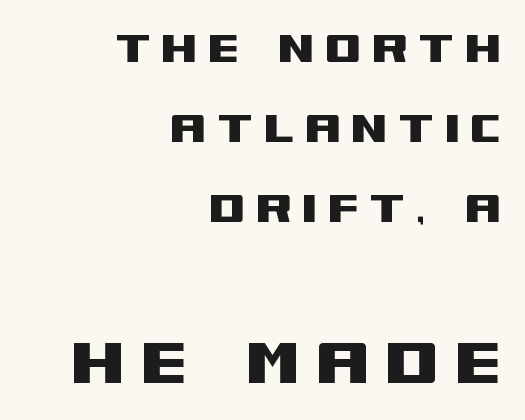
Q: Is the text italic (slanted)? A: No, it is upright.
Q: Is the typeface a serif or a sans-serif typeface? A: Sans-serif.
Q: Is the text underlined? A: No.
Q: How is the paragraph aligned? A: Right-aligned.
Q: Is the spacing between lines tight, normal or loose? A: Normal.
Q: Which block of text is set in a larger size, the first (top) or the second (bottom)? A: The second (bottom) one.
Q: Width (condensed, normal, or wide)? A: Wide.
Q: Stroke contrast? A: Medium.
Q: x-height? A: Large.
Q: Monospaced? A: No.
